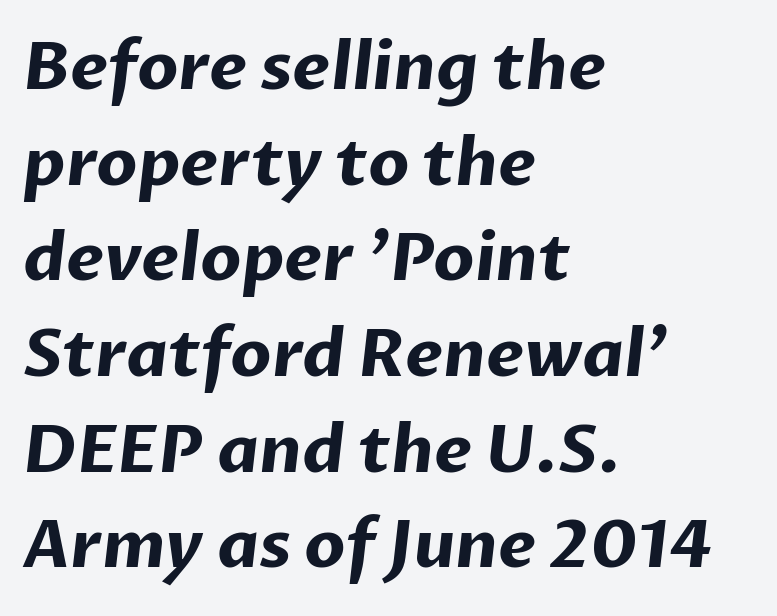
The image shows 66 px bold sans-serif type; set left-aligned, normal line spacing (1.45x), normal letter spacing, not underlined; low stroke contrast and a medium x-height.
